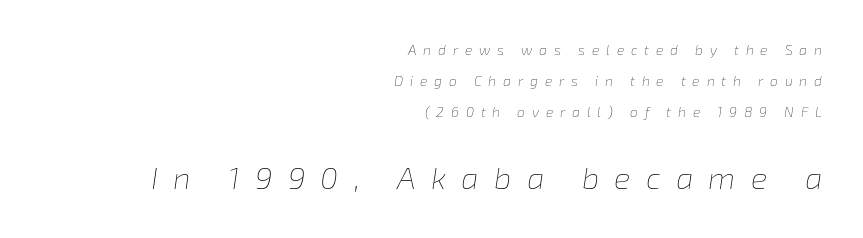
{"italic": "yes", "lean": "right", "slant_degrees": 8, "bold": "no", "weight": "thin", "width": "normal", "stroke_contrast": "low", "x_height": "medium", "monospaced": "no", "underline": "no", "align": "right", "line_spacing": "loose", "line_spacing_ratio": 2.2, "letter_spacing": "wide", "letter_spacing_em": 0.49, "larger_block": "second", "size_ratio": 2.21, "glyph_px": 31}
